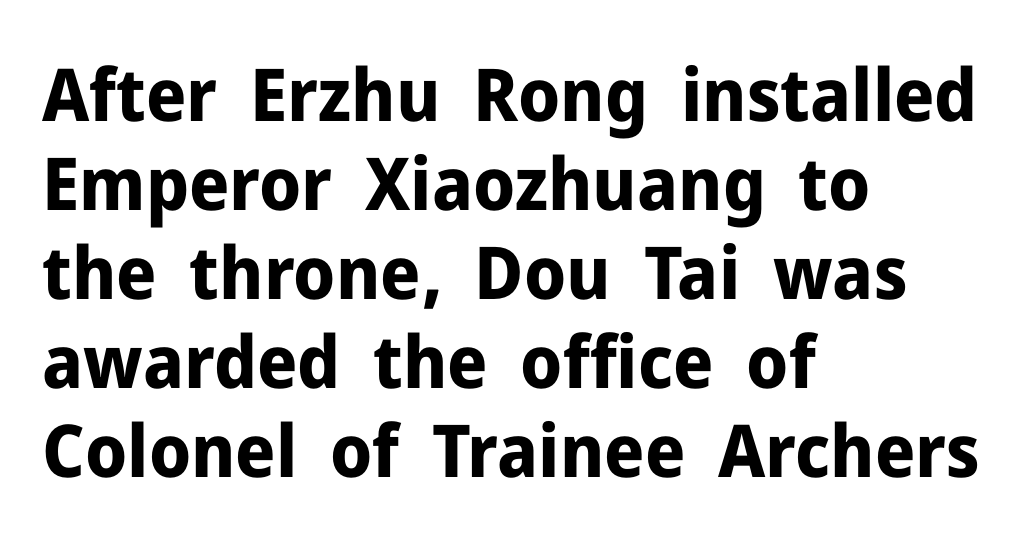
Notice how the stems are strictly vertical — no italics here. The face used here is proportionally spaced, like ordinary book or web type. The sample has been set heavy, in full bold. Bare-footed words on every line.
